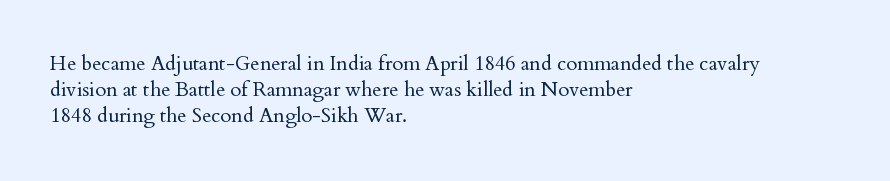
Q: Is the text bold? A: No.
Q: Is the text italic (slanted)? A: No, it is upright.
Q: Is the text underlined? A: No.
Q: How is the paragraph aligned? A: Left-aligned.
Q: Is the spacing between letters normal or unusually wide? A: Normal.
Q: Is the spacing between lines tight, normal or loose? A: Normal.
